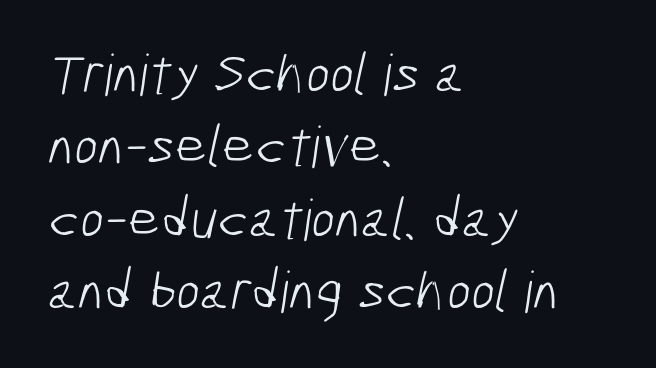
Serifs: no, the terminals of the letterforms are clean. The leading is moderate, giving the passage an even texture. Short and long lines alike share a common starting point at left. Heaviness? Minimal to ordinary, like unemphasized prose.
